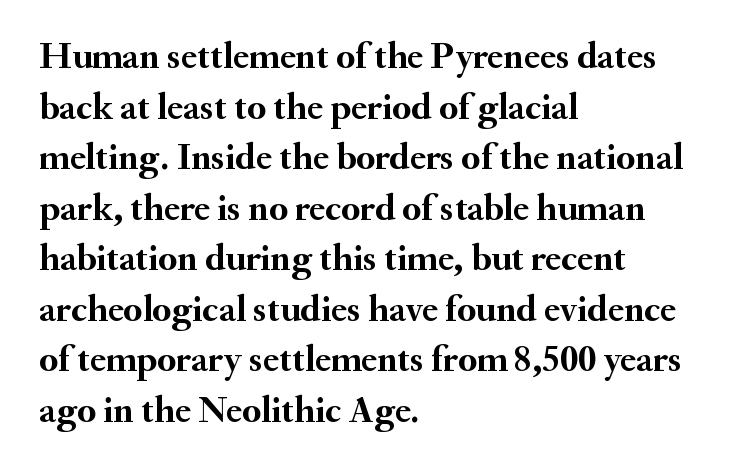
Q: Is the text bold? A: Yes.
Q: Is the text italic (slanted)? A: No, it is upright.
Q: Is the typeface a serif or a sans-serif typeface? A: Serif.
Q: Is the text underlined? A: No.
Q: How is the paragraph aligned? A: Left-aligned.
Q: Is the spacing between letters normal or unusually wide? A: Normal.
Q: Is the spacing between lines tight, normal or loose? A: Normal.
Q: Width (condensed, normal, or wide)? A: Normal.
Q: Stroke contrast? A: Medium.
Q: x-height? A: Small.
Q: Monospaced? A: No.
